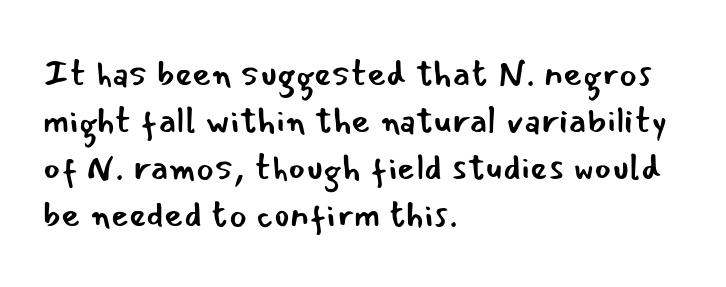
The image shows 37 px regular-weight sans-serif type, upright; set left-aligned, normal line spacing (1.27x), normal letter spacing, not underlined; low stroke contrast and a small x-height.
